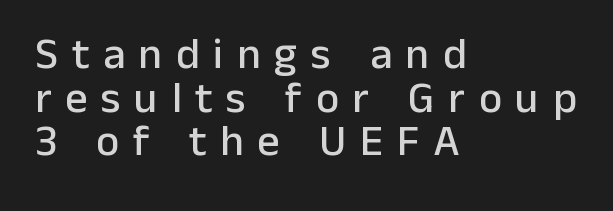
The image shows 44 px sans-serif type, upright; set left-aligned, tight line spacing (0.99x), unusually wide letter spacing (+0.31 em), not underlined; low stroke contrast and a medium x-height.
